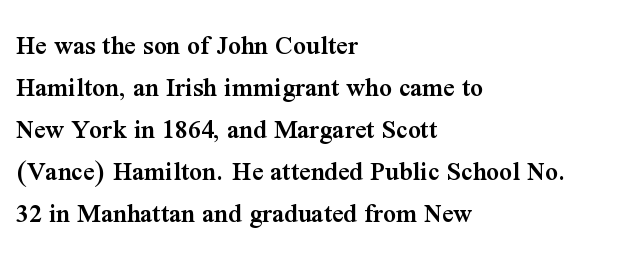
{"serif": "yes", "italic": "no", "bold": "semi", "weight": "semibold", "width": "normal", "stroke_contrast": "medium", "x_height": "medium", "monospaced": "no", "underline": "no", "align": "left", "line_spacing": "normal", "line_spacing_ratio": 1.5, "letter_spacing": "normal", "letter_spacing_em": 0.0, "glyph_px": 28}
